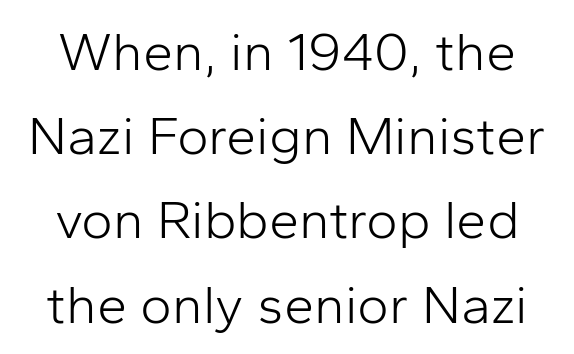
Q: Is the text bold? A: No.
Q: Is the text italic (slanted)? A: No, it is upright.
Q: Is the typeface a serif or a sans-serif typeface? A: Sans-serif.
Q: Is the text underlined? A: No.
Q: Is the spacing between letters normal or unusually wide? A: Normal.
Q: Is the spacing between lines tight, normal or loose? A: Normal.
Q: Width (condensed, normal, or wide)? A: Normal.
Q: Stroke contrast? A: Low.
Q: x-height? A: Medium.
Q: Monospaced? A: No.
